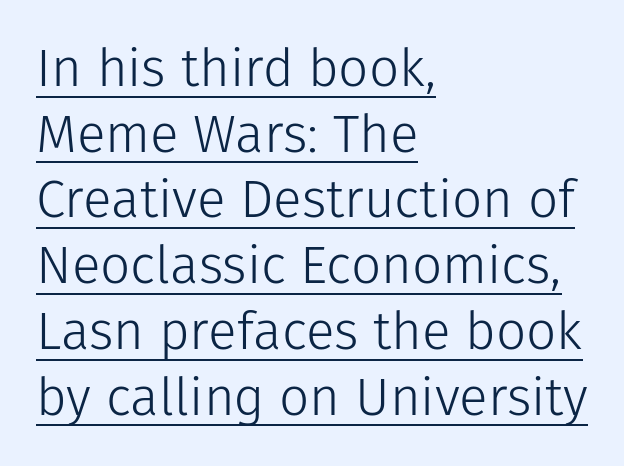
The image shows 53 px light sans-serif type, upright; set left-aligned, line spacing 1.24x, normal letter spacing, underlined; low stroke contrast and a medium x-height.
